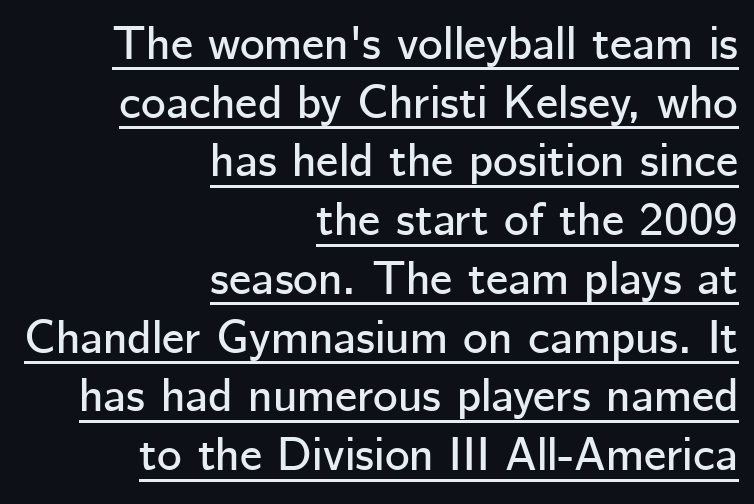
Q: Is the text italic (slanted)? A: No, it is upright.
Q: Is the typeface a serif or a sans-serif typeface? A: Sans-serif.
Q: Is the text underlined? A: Yes.
Q: How is the paragraph aligned? A: Right-aligned.
Q: Is the spacing between letters normal or unusually wide? A: Normal.
Q: Is the spacing between lines tight, normal or loose? A: Normal.
Q: Width (condensed, normal, or wide)? A: Normal.
Q: Stroke contrast? A: Low.
Q: x-height? A: Medium.
Q: Monospaced? A: No.
